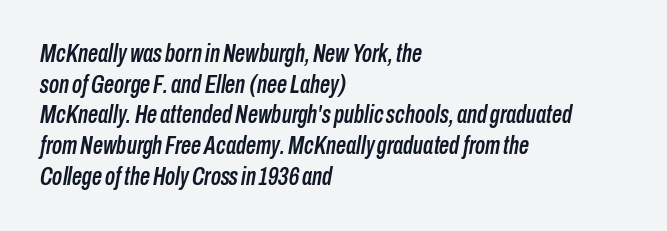
{"italic": "yes", "lean": "right", "slant_degrees": 10, "underline": "no", "align": "left", "line_spacing_ratio": 1.23, "letter_spacing": "normal", "letter_spacing_em": 0.0, "glyph_px": 25}
